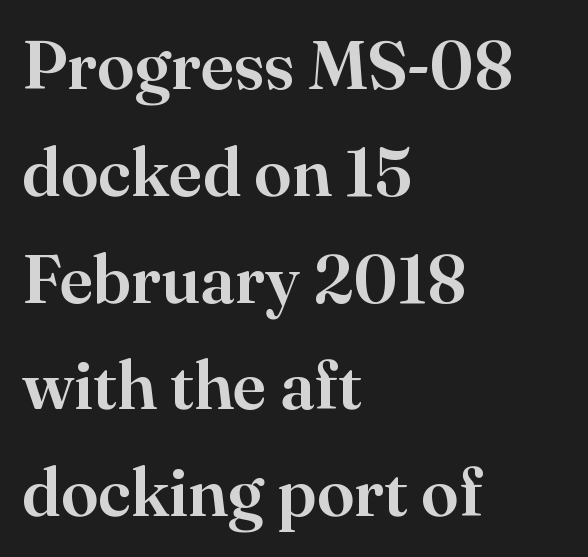
Rule under the text: the space is simply empty. Look at the bottom of the vertical strokes: they flare into serifs here. Short note: letters normally spaced. Unlike italic type, these characters show no tilt at all. One glance says typical: line gaps are just what's usual. This rendering uses left alignment, leaving the right contour irregular.
